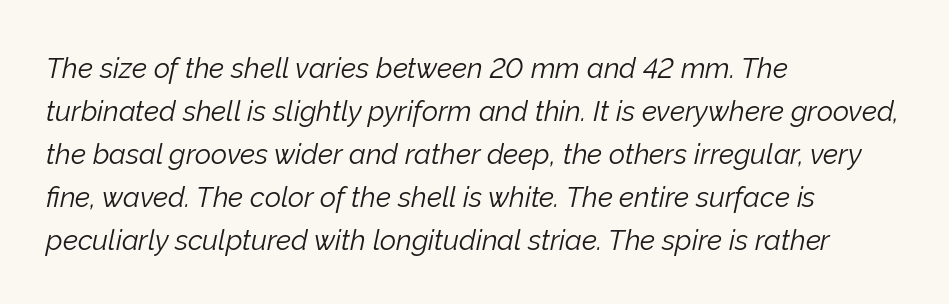
The strokes carry an ordinary text weight at most. Rule under the text: the space is simply empty. You can tell it's italic because the verticals aren't actually vertical. Visually the block forms a straight wall on the left and a jagged coastline on the right. Note the varied advance widths — an 'i' is clearly narrower than an 'm'. The rows are spaced the way most documents space them.
